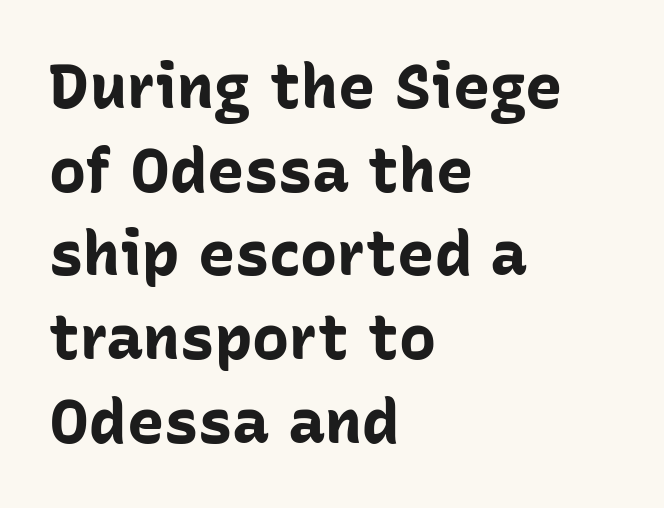
A typesetter would call this proportional, since set widths differ per character. Vertically, the passage feels balanced, rows spaced as you'd expect. These words are printed bold, with thick strokes throughout. The letters stand straight up with perfectly vertical stems.
